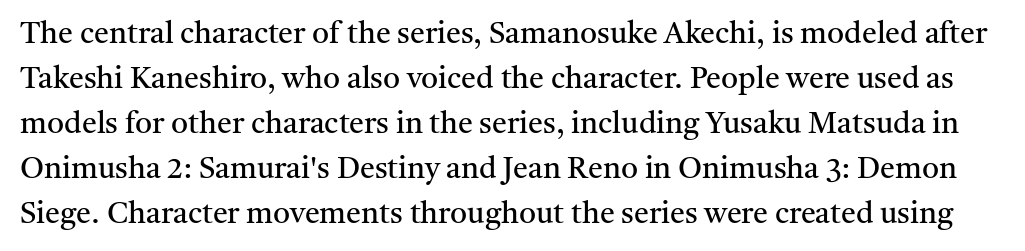
Q: Is the text bold? A: No.
Q: Is the text italic (slanted)? A: No, it is upright.
Q: Is the typeface a serif or a sans-serif typeface? A: Serif.
Q: Is the text underlined? A: No.
Q: Is the spacing between letters normal or unusually wide? A: Normal.
Q: Is the spacing between lines tight, normal or loose? A: Normal.
Q: Width (condensed, normal, or wide)? A: Normal.
Q: Stroke contrast? A: Medium.
Q: x-height? A: Medium.
Q: Monospaced? A: No.
